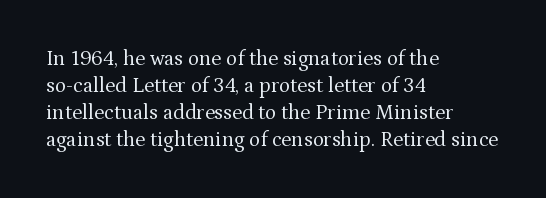
{"italic": "no", "bold": "no", "underline": "no", "align": "left", "line_spacing": "normal", "line_spacing_ratio": 1.28, "letter_spacing": "normal", "letter_spacing_em": 0.0, "glyph_px": 21}
